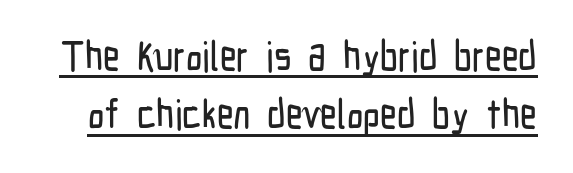
This is sans-serif lettering, the kind often seen on screens and signage. Is there an underline? Yes — a line sits under the letters. Spacing between characters is what you'd get straight out of the box. The face used here is proportionally spaced, like ordinary book or web type. Italic: no, the glyphs are upright roman. Does the leading feel generous? No, just average.
